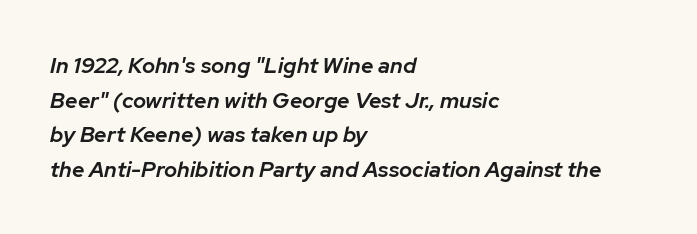
{"italic": "yes", "lean": "right", "slant_degrees": 12, "bold": "semi", "underline": "no", "align": "left", "line_spacing": "normal", "line_spacing_ratio": 1.57, "letter_spacing": "normal", "letter_spacing_em": 0.0, "glyph_px": 22}
